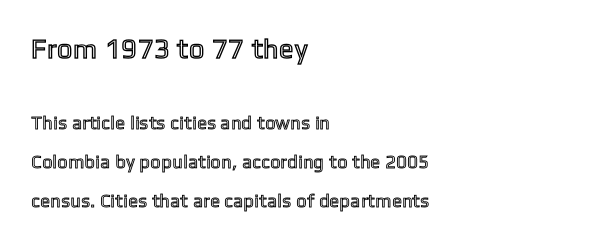
The lettering stays uniformly vertical, giving the passage a roman look. Compare the two chunks: the upper has the greater cap height. The rendering uses a large line-height, opening up the rows. Each row of text sits above clean, open space. Every row of glyphs begins at an identical x-position on the left.
